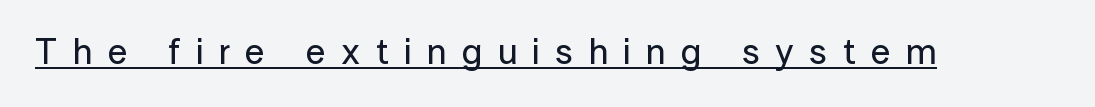
Q: Is the text italic (slanted)? A: No, it is upright.
Q: Is the typeface a serif or a sans-serif typeface? A: Sans-serif.
Q: Is the text underlined? A: Yes.
Q: Is the spacing between letters normal or unusually wide? A: Unusually wide.
Q: Width (condensed, normal, or wide)? A: Normal.
Q: Stroke contrast? A: Low.
Q: x-height? A: Medium.
Q: Monospaced? A: No.
